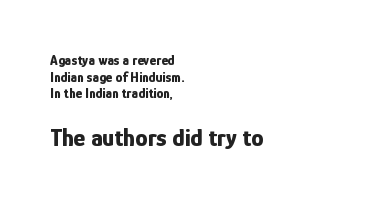
Ordinary non-slanted type is in use. Each line starts at the same left margin while the right side varies. What weight is shown? A full bold with thick strokes. Is the letter spacing exaggerated? No — it looks like the ordinary default.
